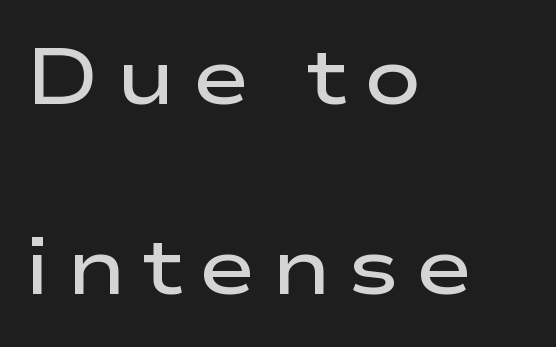
The image shows 78 px semibold, wide sans-serif type, upright; set left-aligned, loose line spacing (2.43x), unusually wide letter spacing (+0.2 em), not underlined; low stroke contrast and a medium x-height.
